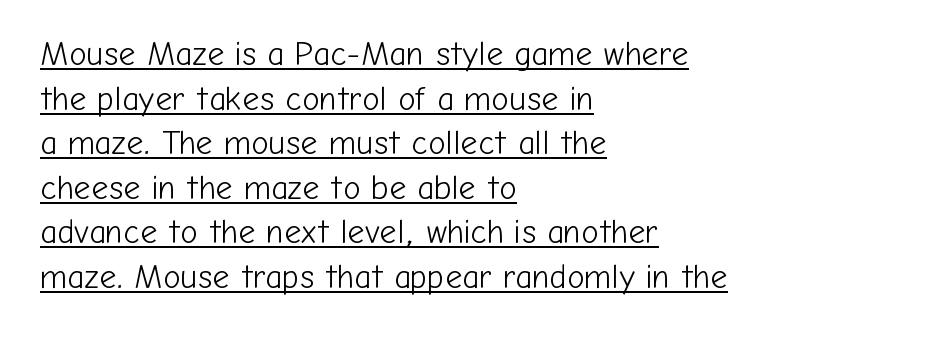
The image shows 33 px light sans-serif type, upright; set left-aligned, normal line spacing (1.35x), normal letter spacing, underlined; low stroke contrast and a medium x-height.
